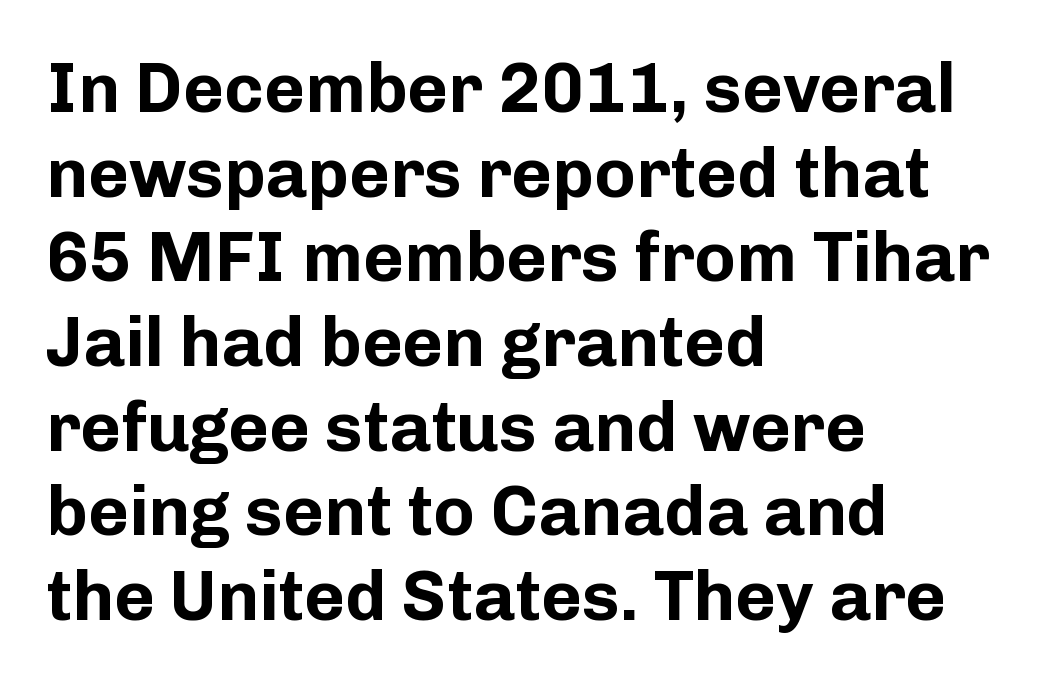
Q: Is the text bold? A: Yes.
Q: Is the text italic (slanted)? A: No, it is upright.
Q: Is the typeface a serif or a sans-serif typeface? A: Sans-serif.
Q: Is the text underlined? A: No.
Q: How is the paragraph aligned? A: Left-aligned.
Q: Is the spacing between letters normal or unusually wide? A: Normal.
Q: Width (condensed, normal, or wide)? A: Normal.
Q: Stroke contrast? A: Low.
Q: x-height? A: Medium.
Q: Monospaced? A: No.
